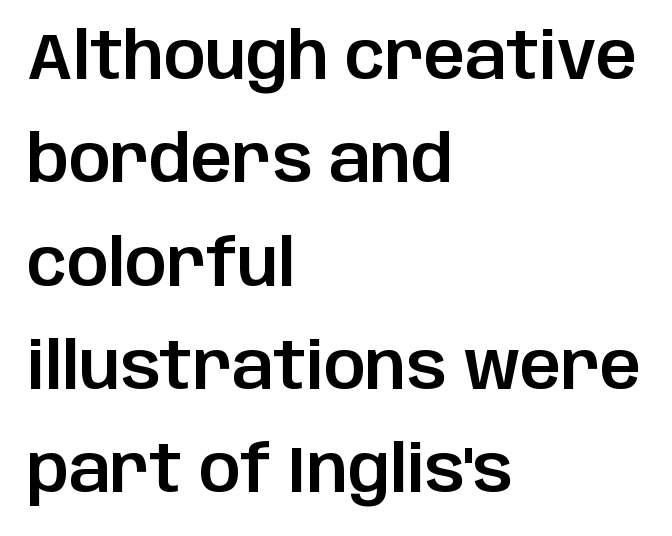
Q: Is the text italic (slanted)? A: No, it is upright.
Q: Is the typeface a serif or a sans-serif typeface? A: Sans-serif.
Q: Is the text underlined? A: No.
Q: How is the paragraph aligned? A: Left-aligned.
Q: Is the spacing between letters normal or unusually wide? A: Normal.
Q: Is the spacing between lines tight, normal or loose? A: Normal.
Q: Width (condensed, normal, or wide)? A: Normal.
Q: Stroke contrast? A: Low.
Q: x-height? A: Large.
Q: Monospaced? A: No.
